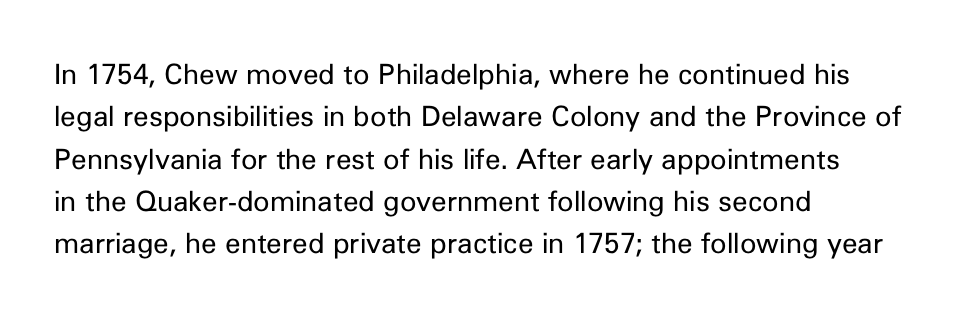
Q: Is the text bold? A: No.
Q: Is the text italic (slanted)? A: No, it is upright.
Q: Is the typeface a serif or a sans-serif typeface? A: Sans-serif.
Q: Is the text underlined? A: No.
Q: How is the paragraph aligned? A: Left-aligned.
Q: Is the spacing between letters normal or unusually wide? A: Normal.
Q: Is the spacing between lines tight, normal or loose? A: Normal.
Q: Width (condensed, normal, or wide)? A: Normal.
Q: Stroke contrast? A: Low.
Q: x-height? A: Medium.
Q: Monospaced? A: No.
